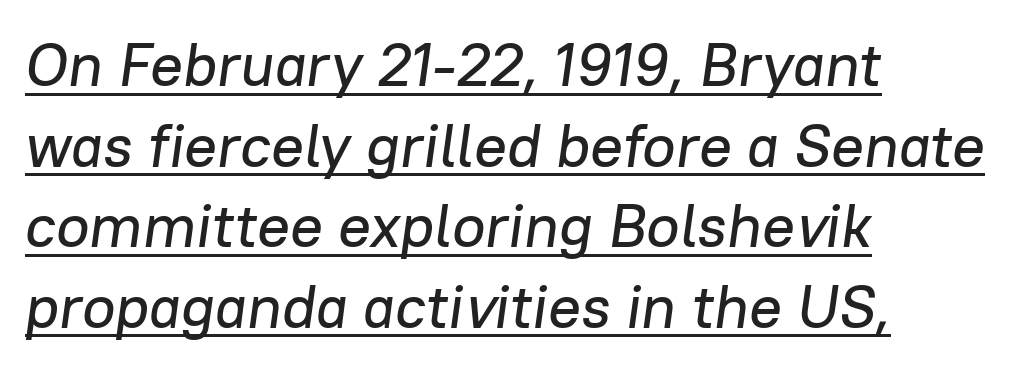
The image shows 61 px text type, italic (leaning right); set left-aligned, normal line spacing (1.32x), normal letter spacing, underlined; low stroke contrast and a medium x-height.
